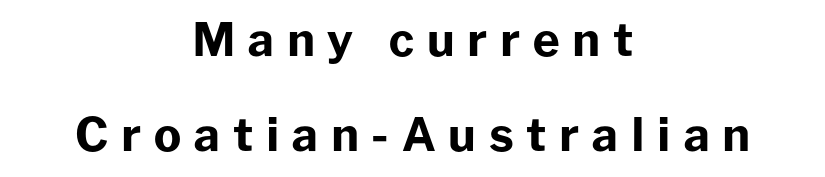
The image shows 46 px bold sans-serif type, upright; set centered, loose line spacing (2.07x), unusually wide letter spacing (+0.27 em), not underlined; low stroke contrast and a medium x-height.
